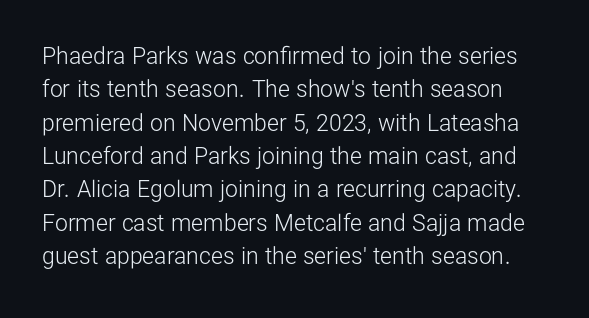
Nothing unusual about the tracking: characters are spaced as the font intends. The passage shown stacks its lines at a standard gap. Every character sits straight up, as roman type does. Decoration check: the copy has no underline. The characters are drawn with everyday or finer stroke widths.
